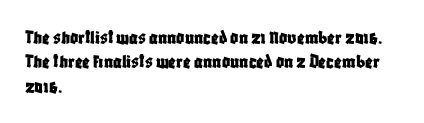
The image shows 20 px text type, upright; set left-aligned, line spacing 1.22x, normal letter spacing, not underlined.
